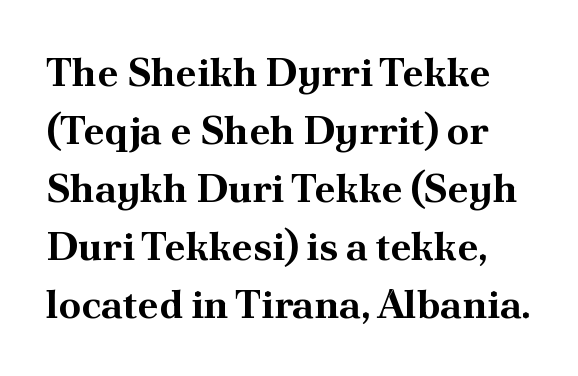
Q: Is the text bold? A: Yes.
Q: Is the text italic (slanted)? A: No, it is upright.
Q: Is the typeface a serif or a sans-serif typeface? A: Serif.
Q: Is the text underlined? A: No.
Q: Is the spacing between letters normal or unusually wide? A: Normal.
Q: Is the spacing between lines tight, normal or loose? A: Normal.
Q: Width (condensed, normal, or wide)? A: Normal.
Q: Stroke contrast? A: Medium.
Q: x-height? A: Small.
Q: Monospaced? A: No.
